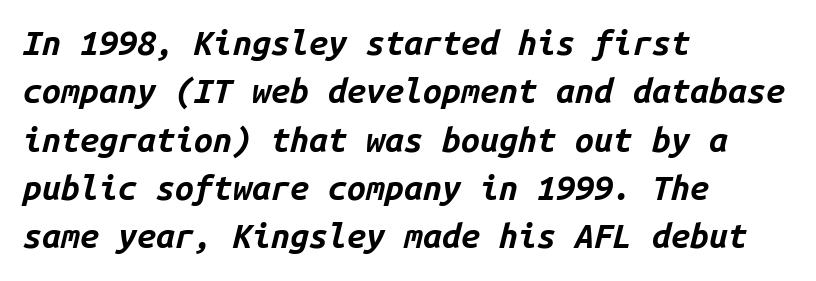
The image shows 34 px bold type, italic (leaning right), monospaced; set left-aligned, normal line spacing (1.42x), normal letter spacing, not underlined; low stroke contrast and a medium x-height.
